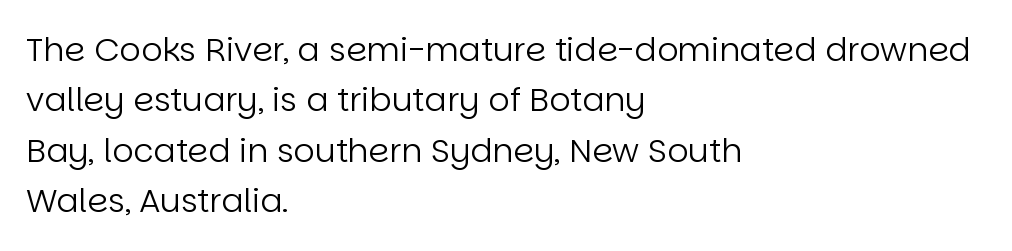
{"serif": "no", "italic": "no", "bold": "no", "weight": "regular", "width": "normal", "stroke_contrast": "low", "x_height": "large", "monospaced": "no", "underline": "no", "align": "left", "line_spacing": "normal", "line_spacing_ratio": 1.53, "letter_spacing": "normal", "letter_spacing_em": 0.0, "glyph_px": 33}
